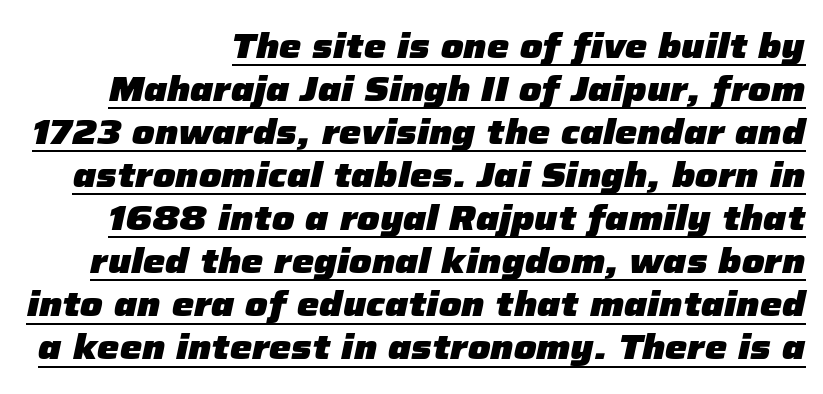
Is this a fixed-width face? No — the glyphs have proportional, varying widths. This rendering features underlined lettering. The letters are slanted; this is an italic face. Heft: maximum for text — a bold. Students, note that the glyphs here touch the page at normal intervals.
